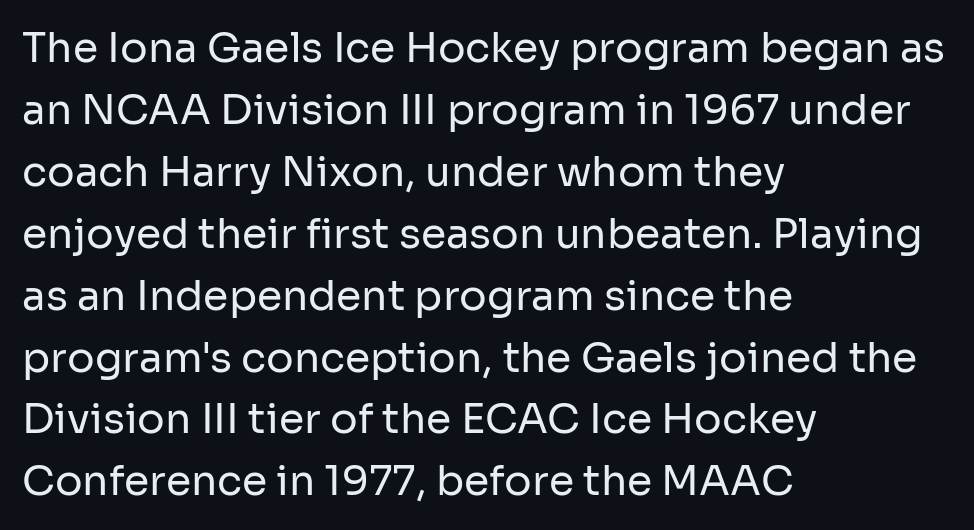
Characters follow at the spacing the type designer built in. What's the leading like? Ordinary, nothing unusual. Descenders hang freely into open space. Each letter's strokes conclude bluntly, with no projecting serifs. The compositor pushed each line to the left boundary. Character widths vary here, with narrow letters taking less room than wide ones.
